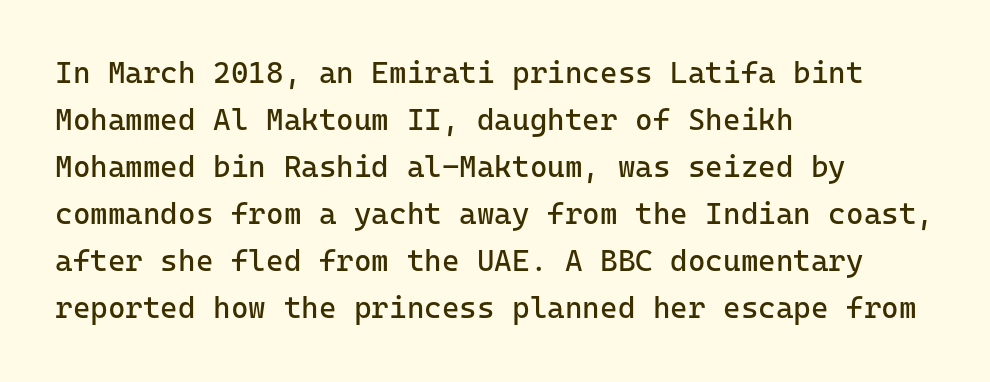
The image shows 30 px regular-weight sans-serif type, upright, monospaced; set left-aligned, normal line spacing (1.57x), normal letter spacing, not underlined; low stroke contrast and a medium x-height.
